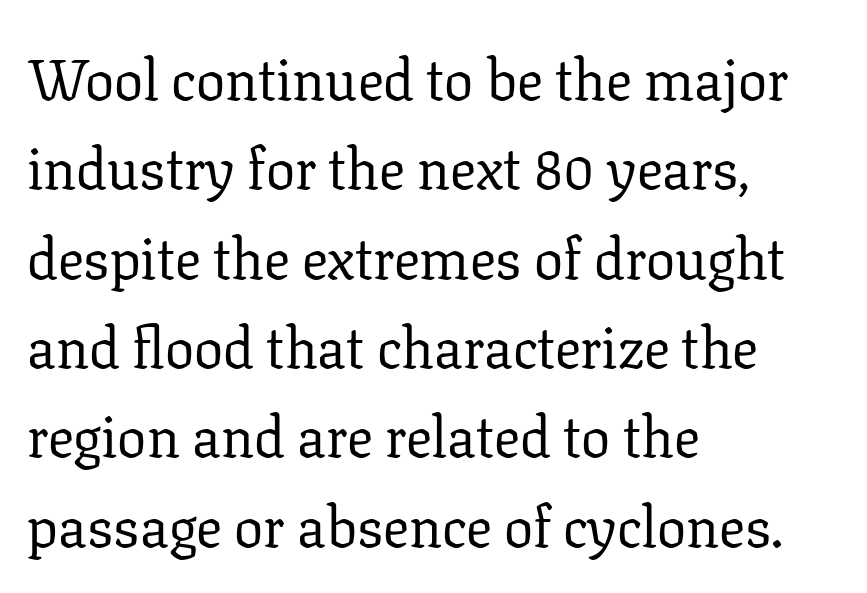
Q: Is the text bold? A: No.
Q: Is the text italic (slanted)? A: No, it is upright.
Q: Is the typeface a serif or a sans-serif typeface? A: Serif.
Q: Is the text underlined? A: No.
Q: How is the paragraph aligned? A: Left-aligned.
Q: Is the spacing between letters normal or unusually wide? A: Normal.
Q: Is the spacing between lines tight, normal or loose? A: Normal.
Q: Width (condensed, normal, or wide)? A: Normal.
Q: Stroke contrast? A: Low.
Q: x-height? A: Medium.
Q: Monospaced? A: No.
